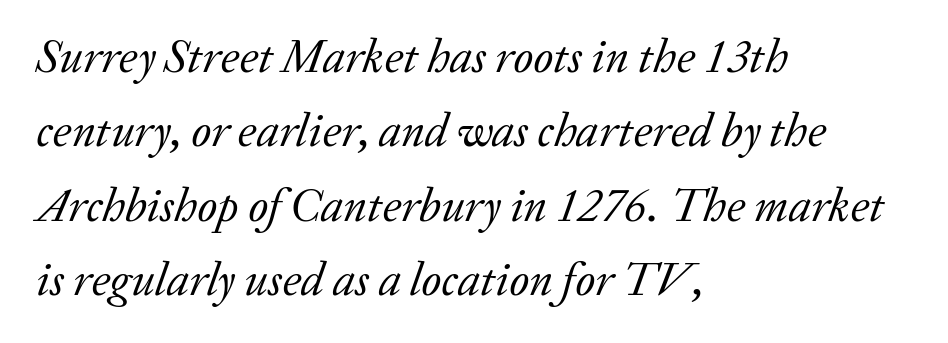
Compared with a centered layout, this one pins lines to the left instead. A typesetter would call this zero additional tracking. Does the lettering tilt? It does — this is italic. This sample has the flowing, uneven cadence of proportional lettering. Whoever set this chose a conventional vertical rhythm. Anything drawn beneath the words? Only blank space.
